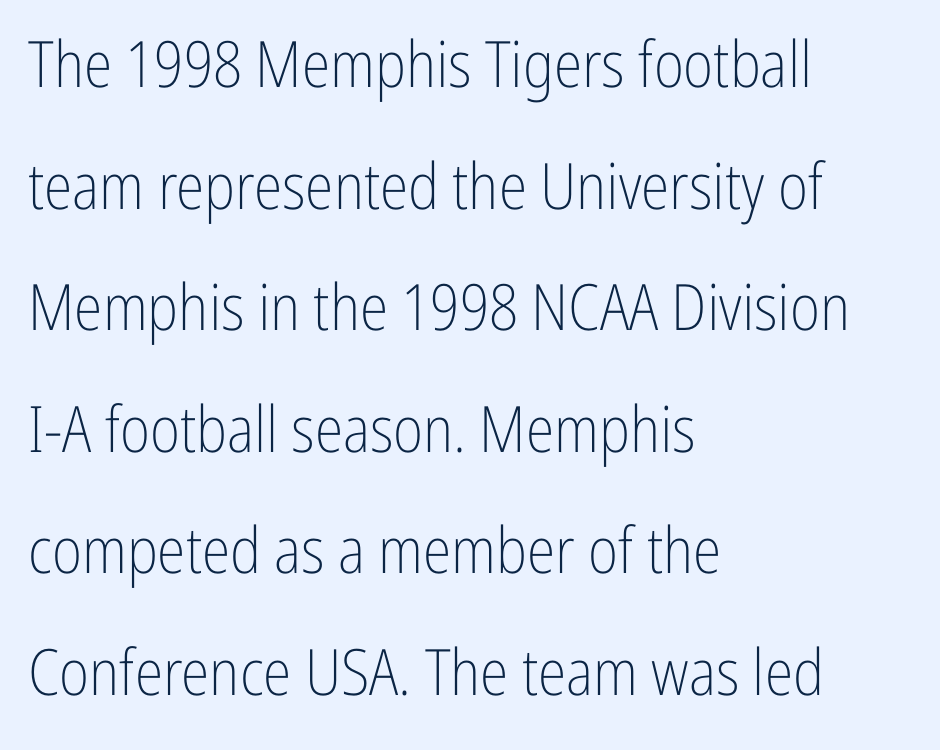
Q: Is the text bold? A: No.
Q: Is the text italic (slanted)? A: No, it is upright.
Q: Is the typeface a serif or a sans-serif typeface? A: Sans-serif.
Q: Is the text underlined? A: No.
Q: How is the paragraph aligned? A: Left-aligned.
Q: Is the spacing between letters normal or unusually wide? A: Normal.
Q: Is the spacing between lines tight, normal or loose? A: Loose.
Q: Width (condensed, normal, or wide)? A: Condensed.
Q: Stroke contrast? A: Low.
Q: x-height? A: Medium.
Q: Monospaced? A: No.
